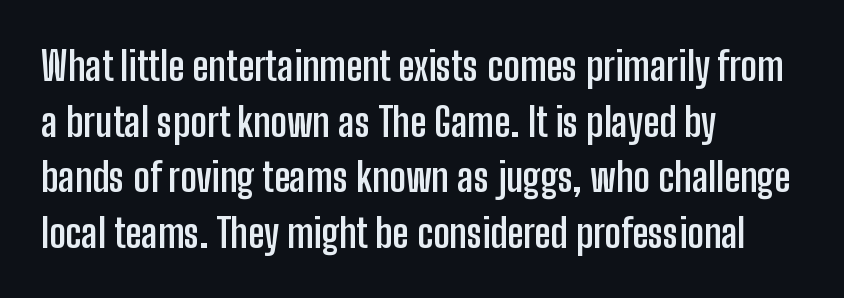
Q: Is the text bold? A: Yes.
Q: Is the text italic (slanted)? A: No, it is upright.
Q: Is the typeface a serif or a sans-serif typeface? A: Sans-serif.
Q: Is the text underlined? A: No.
Q: How is the paragraph aligned? A: Left-aligned.
Q: Is the spacing between letters normal or unusually wide? A: Normal.
Q: Is the spacing between lines tight, normal or loose? A: Normal.
Q: Width (condensed, normal, or wide)? A: Condensed.
Q: Stroke contrast? A: Low.
Q: x-height? A: Medium.
Q: Monospaced? A: No.
